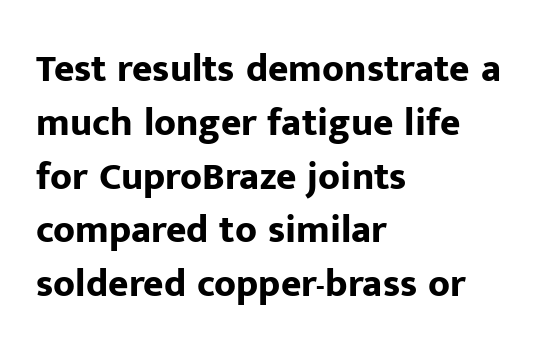
{"serif": "no", "italic": "no", "bold": "yes", "weight": "bold", "width": "normal", "stroke_contrast": "low", "x_height": "medium", "monospaced": "no", "underline": "no", "align": "left", "line_spacing": "normal", "line_spacing_ratio": 1.38, "letter_spacing": "normal", "letter_spacing_em": 0.0, "glyph_px": 39}
